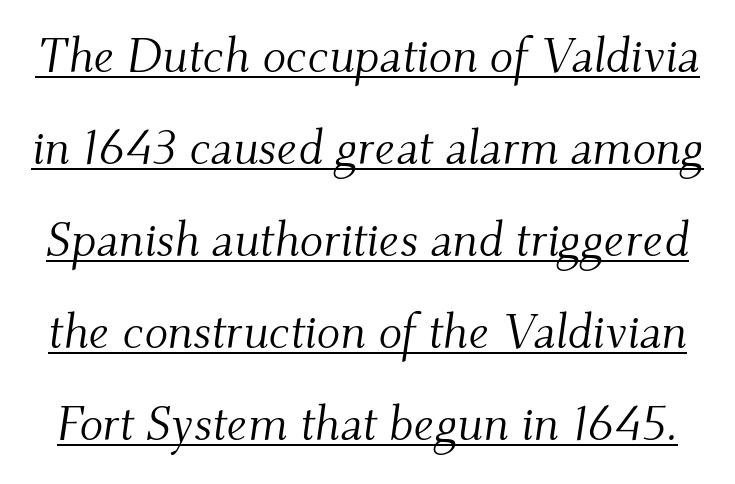
The image shows 49 px light serif type, italic (leaning right); set line spacing 1.88x, normal letter spacing, underlined; medium stroke contrast and a small x-height.
